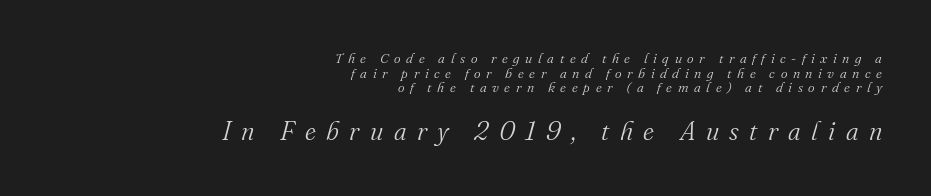
{"italic": "yes", "lean": "right", "slant_degrees": 16, "bold": "no", "underline": "no", "align": "right", "line_spacing": "tight", "line_spacing_ratio": 1.05, "letter_spacing": "wide", "letter_spacing_em": 0.4, "larger_block": "second", "size_ratio": 1.86, "glyph_px": 26}
